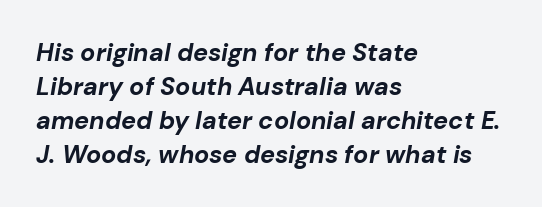
Q: Is the text bold? A: Yes.
Q: Is the text italic (slanted)? A: Yes, it leans right by about 10 degrees.
Q: Is the text underlined? A: No.
Q: How is the paragraph aligned? A: Left-aligned.
Q: Is the spacing between letters normal or unusually wide? A: Normal.
Q: Is the spacing between lines tight, normal or loose? A: Normal.
